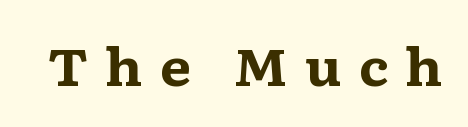
Weight: bold. Unmarked baselines from the first word to the last. Varying glyph widths throughout — classic text-font behaviour. Font category for this specimen: serif. Upright lettering throughout.
